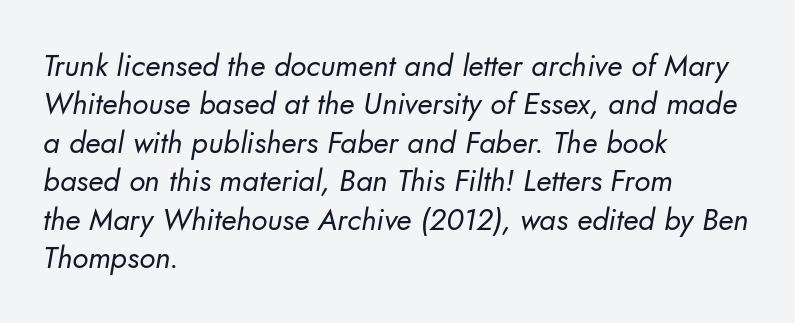
{"serif": "no", "bold": "no", "weight": "regular", "width": "normal", "stroke_contrast": "low", "x_height": "small", "monospaced": "no", "underline": "no", "align": "left", "line_spacing": "normal", "line_spacing_ratio": 1.28, "letter_spacing": "normal", "letter_spacing_em": 0.0, "glyph_px": 30}
